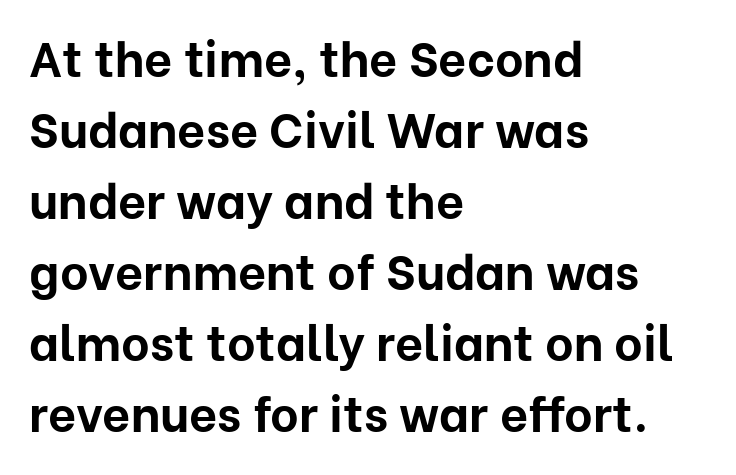
Q: Is the text bold? A: Yes.
Q: Is the text italic (slanted)? A: No, it is upright.
Q: Is the typeface a serif or a sans-serif typeface? A: Sans-serif.
Q: Is the text underlined? A: No.
Q: How is the paragraph aligned? A: Left-aligned.
Q: Is the spacing between letters normal or unusually wide? A: Normal.
Q: Is the spacing between lines tight, normal or loose? A: Normal.
Q: Width (condensed, normal, or wide)? A: Normal.
Q: Stroke contrast? A: Low.
Q: x-height? A: Medium.
Q: Monospaced? A: No.
